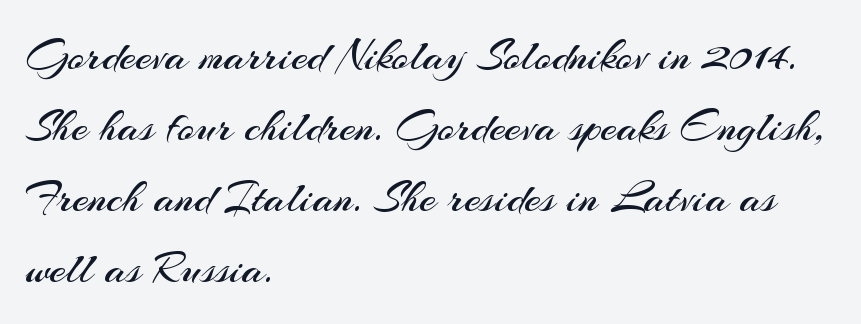
The image shows 46 px regular-weight sans-serif type; set left-aligned, normal line spacing (1.54x), normal letter spacing, not underlined; medium stroke contrast and a small x-height.
